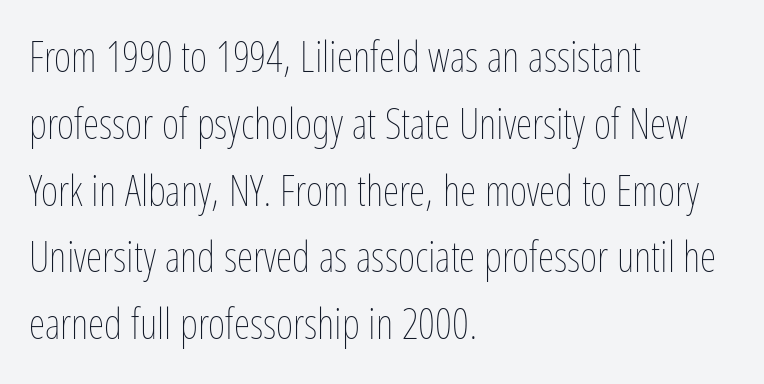
The image shows 42 px thin, condensed type, upright; set left-aligned, normal line spacing (1.59x), normal letter spacing, not underlined; low stroke contrast and a medium x-height.
